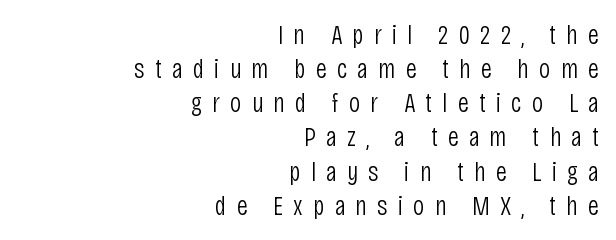
The image shows 28 px light, condensed sans-serif type, upright; set right-aligned, line spacing 1.22x, unusually wide letter spacing (+0.36 em), not underlined; low stroke contrast and a large x-height.
